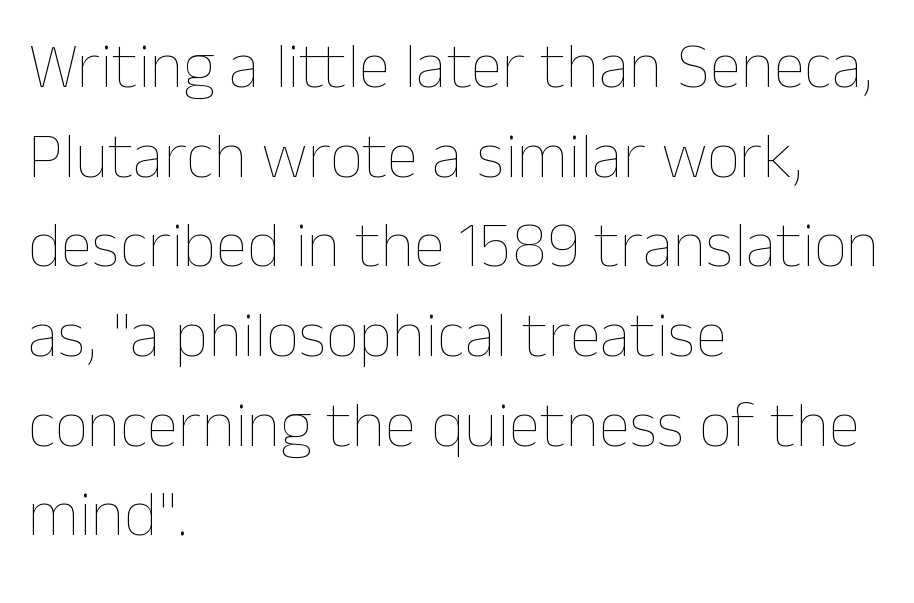
{"italic": "no", "bold": "no", "weight": "thin", "width": "normal", "stroke_contrast": "low", "x_height": "medium", "monospaced": "no", "underline": "no", "align": "left", "line_spacing": "normal", "line_spacing_ratio": 1.38, "letter_spacing": "normal", "letter_spacing_em": 0.0, "glyph_px": 65}
